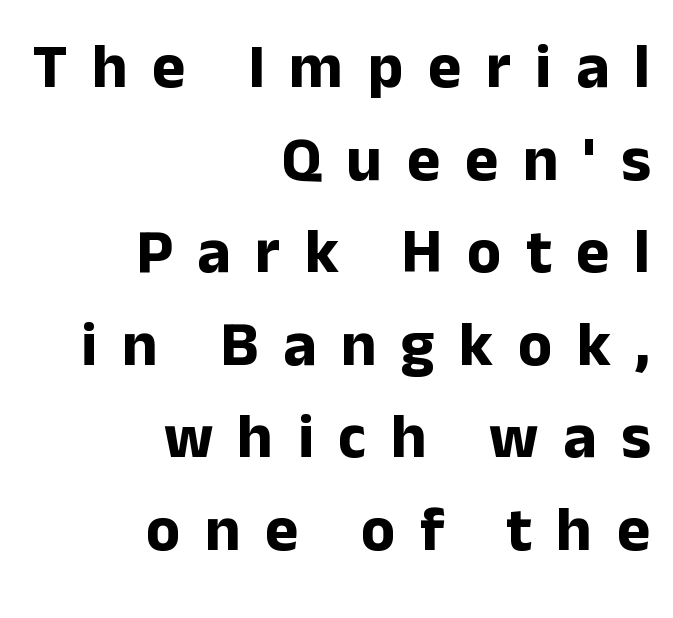
Q: Is the text bold? A: Yes.
Q: Is the text italic (slanted)? A: No, it is upright.
Q: Is the typeface a serif or a sans-serif typeface? A: Sans-serif.
Q: Is the text underlined? A: No.
Q: How is the paragraph aligned? A: Right-aligned.
Q: Is the spacing between letters normal or unusually wide? A: Unusually wide.
Q: Is the spacing between lines tight, normal or loose? A: Normal.
Q: Width (condensed, normal, or wide)? A: Normal.
Q: Stroke contrast? A: Low.
Q: x-height? A: Medium.
Q: Monospaced? A: No.
